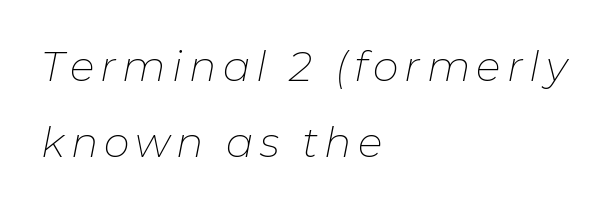
The text carries the slant typical of an italic or oblique font. The typesetting does not lean heavy: it is not bold. The setting favours the left margin, as ordinary paragraphs usually do. The letters advance in unequal steps, a hallmark of proportional type. No word sits above an underline.
